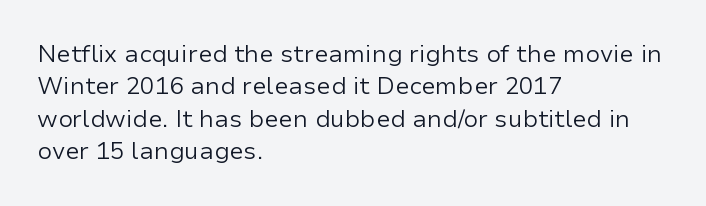
The typesetter chose a ragged-right arrangement here. In terms of letterspacing, this is plain default setting. Descenders hang freely into open space. A typesetter would call this leading conventional body-copy spacing. Stems and bowls with no extra thickness — not bold.
